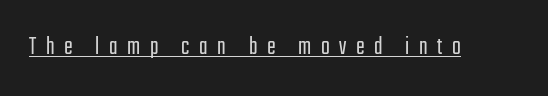
Glyph-to-glyph distance is far greater than everyday printed text. The rendering uses the underline text-decoration. Is this a heavy cut? Hardly; it is regular or lighter. Posture: upright roman.
